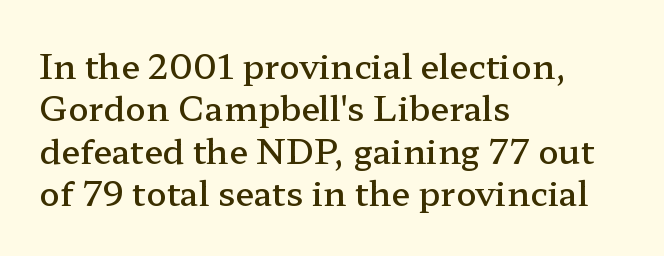
Q: Is the text bold? A: Semi-bold.
Q: Is the text italic (slanted)? A: No, it is upright.
Q: Is the typeface a serif or a sans-serif typeface? A: Serif.
Q: Is the text underlined? A: No.
Q: How is the paragraph aligned? A: Left-aligned.
Q: Is the spacing between letters normal or unusually wide? A: Normal.
Q: Is the spacing between lines tight, normal or loose? A: Normal.
Q: Width (condensed, normal, or wide)? A: Wide.
Q: Stroke contrast? A: Low.
Q: x-height? A: Medium.
Q: Monospaced? A: No.
